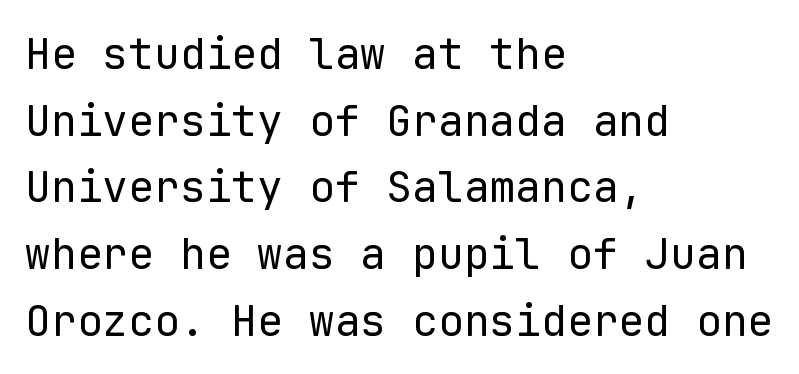
The line texture is even and compact thanks to regular tracking. Each new line begins a customary step beneath the previous one. Is this a sans? Yes — the strokes have no serifs. It's the straight-up-and-down kind of type.
